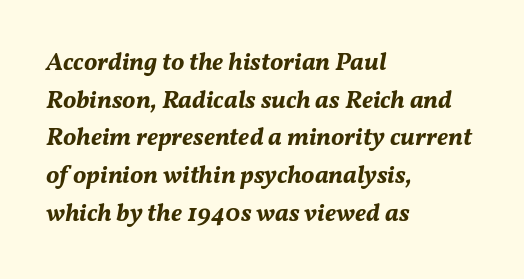
Q: Is the text bold? A: Yes.
Q: Is the text italic (slanted)? A: Yes, it leans right by about 11 degrees.
Q: Is the text underlined? A: No.
Q: How is the paragraph aligned? A: Left-aligned.
Q: Is the spacing between letters normal or unusually wide? A: Normal.
Q: Is the spacing between lines tight, normal or loose? A: Normal.
